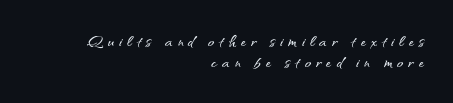
{"underline": "no", "align": "right", "line_spacing": "tight", "line_spacing_ratio": 1.0, "letter_spacing": "wide", "letter_spacing_em": 0.24, "glyph_px": 21}
